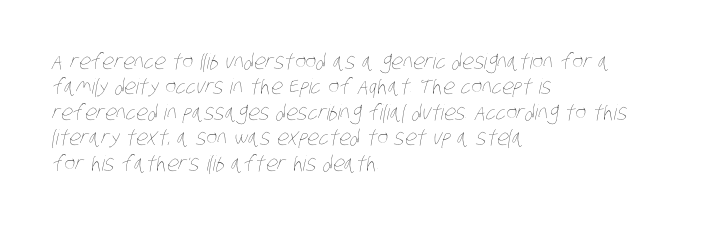
The image shows 21 px text type; set left-aligned, line spacing 1.21x, normal letter spacing, not underlined.
